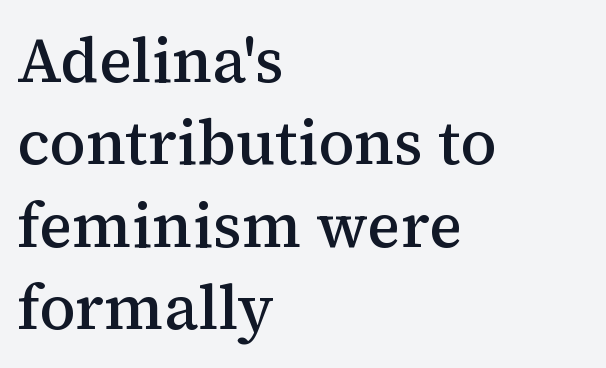
Q: Is the text bold? A: Semi-bold.
Q: Is the text italic (slanted)? A: No, it is upright.
Q: Is the typeface a serif or a sans-serif typeface? A: Serif.
Q: Is the text underlined? A: No.
Q: How is the paragraph aligned? A: Left-aligned.
Q: Is the spacing between letters normal or unusually wide? A: Normal.
Q: Is the spacing between lines tight, normal or loose? A: Normal.
Q: Width (condensed, normal, or wide)? A: Normal.
Q: Stroke contrast? A: Medium.
Q: x-height? A: Medium.
Q: Monospaced? A: No.
